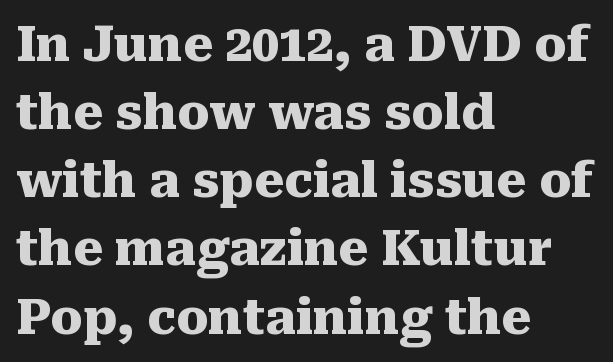
Q: Is the text bold? A: Yes.
Q: Is the text italic (slanted)? A: No, it is upright.
Q: Is the typeface a serif or a sans-serif typeface? A: Serif.
Q: Is the text underlined? A: No.
Q: How is the paragraph aligned? A: Left-aligned.
Q: Is the spacing between letters normal or unusually wide? A: Normal.
Q: Is the spacing between lines tight, normal or loose? A: Normal.
Q: Width (condensed, normal, or wide)? A: Normal.
Q: Stroke contrast? A: Medium.
Q: x-height? A: Medium.
Q: Monospaced? A: No.
